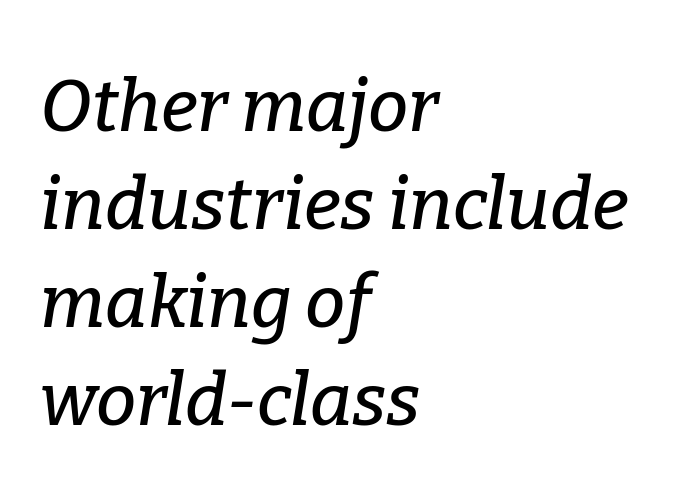
Q: Is the text italic (slanted)? A: Yes, it leans right by about 9 degrees.
Q: Is the typeface a serif or a sans-serif typeface? A: Serif.
Q: Is the text underlined? A: No.
Q: How is the paragraph aligned? A: Left-aligned.
Q: Is the spacing between letters normal or unusually wide? A: Normal.
Q: Is the spacing between lines tight, normal or loose? A: Normal.
Q: Width (condensed, normal, or wide)? A: Normal.
Q: Stroke contrast? A: Low.
Q: x-height? A: Medium.
Q: Monospaced? A: No.
